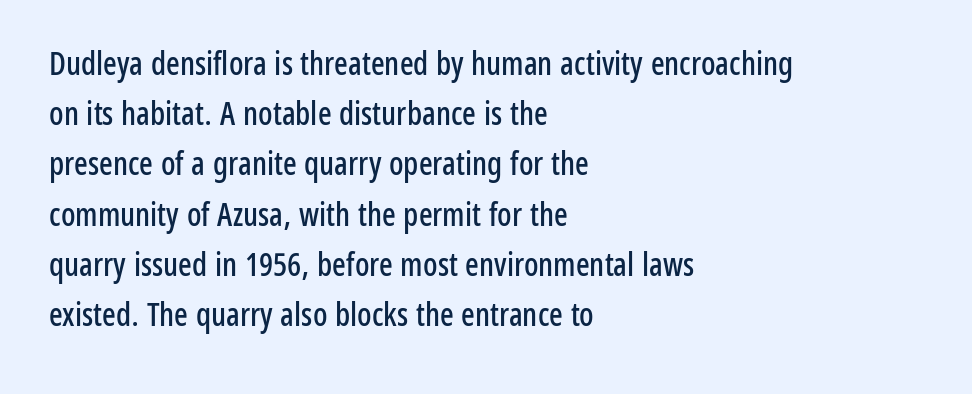
The image shows 32 px condensed sans-serif type, upright; set left-aligned, normal line spacing (1.57x), normal letter spacing, not underlined; low stroke contrast and a medium x-height.
